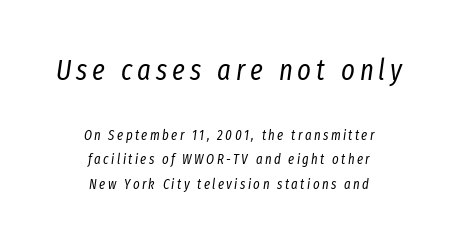
Q: Is the text bold? A: No.
Q: Is the text italic (slanted)? A: Yes, it leans right by about 8 degrees.
Q: Is the text underlined? A: No.
Q: How is the paragraph aligned? A: Centered.
Q: Which block of text is set in a larger size, the first (top) or the second (bottom)? A: The first (top) one.
Q: Width (condensed, normal, or wide)? A: Condensed.
Q: Stroke contrast? A: Low.
Q: x-height? A: Medium.
Q: Monospaced? A: No.
